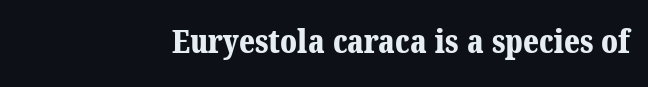
The image shows 32 px bold serif type; set right-aligned, normal letter spacing, not underlined; medium stroke contrast and a medium x-height.
